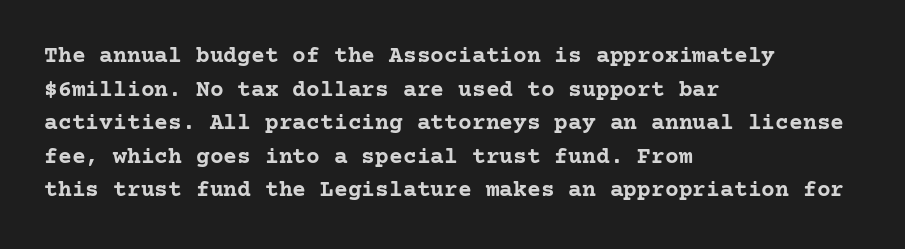
The image shows 23 px bold type, upright; set left-aligned, normal line spacing (1.46x), normal letter spacing, not underlined.
